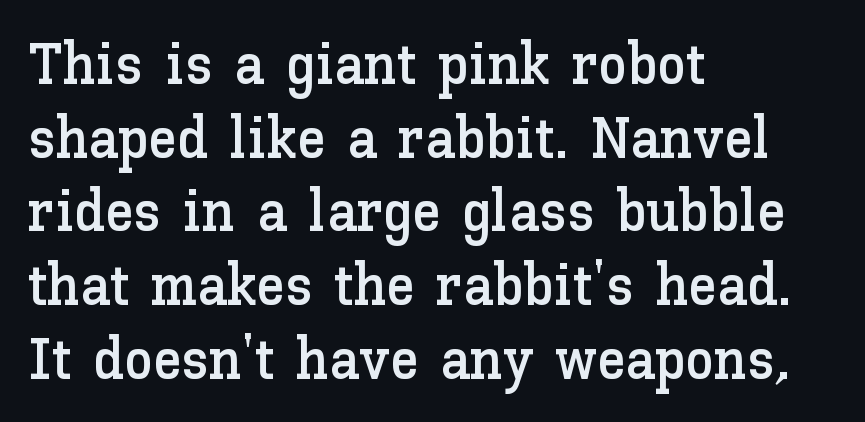
A typesetter would call this proportional, since set widths differ per character. Teacher's note: observe the even left margin — that is flush-left alignment. The font's upright variant was chosen for this text. How would I describe the line gaps? Plain and ordinary. Tracking here is standard; glyphs follow each other at the usual distance.
